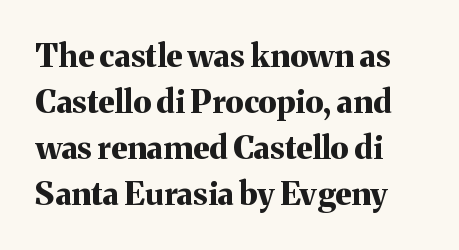
The image shows 32 px bold serif type, upright; set left-aligned, normal line spacing (1.44x), normal letter spacing, not underlined; medium stroke contrast and a medium x-height.
